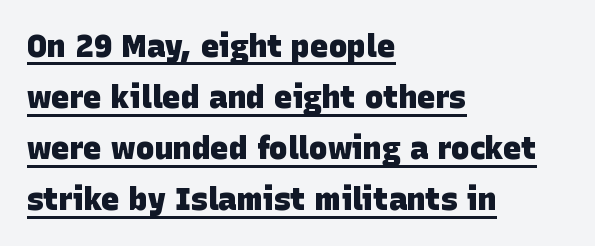
The image shows 31 px heavy sans-serif type; set left-aligned, normal line spacing (1.65x), normal letter spacing, underlined; low stroke contrast and a large x-height.
